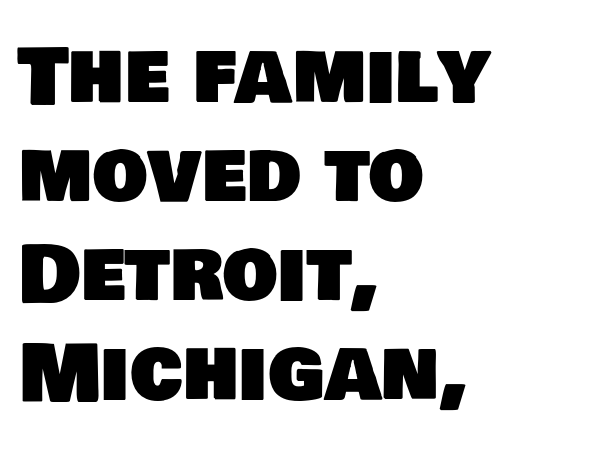
Students, observe: this is what conventionally led text looks like. In terms of letterform style, serifs are entirely absent. Anything drawn beneath the words? Only blank space. The letterforms sit shoulder to shoulder at normal distance.
